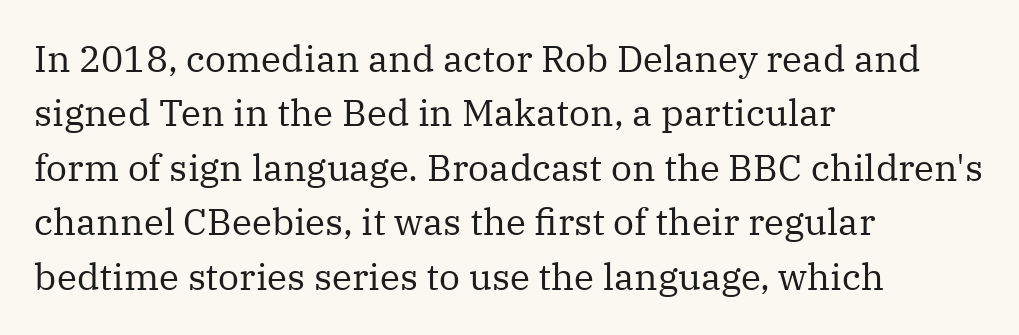
Q: Is the text bold? A: No.
Q: Is the text italic (slanted)? A: No, it is upright.
Q: Is the typeface a serif or a sans-serif typeface? A: Serif.
Q: Is the text underlined? A: No.
Q: How is the paragraph aligned? A: Left-aligned.
Q: Is the spacing between letters normal or unusually wide? A: Normal.
Q: Is the spacing between lines tight, normal or loose? A: Normal.
Q: Width (condensed, normal, or wide)? A: Normal.
Q: Stroke contrast? A: Medium.
Q: x-height? A: Medium.
Q: Monospaced? A: No.
